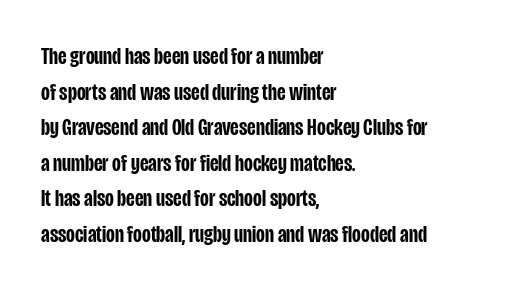
{"italic": "no", "bold": "semi", "underline": "no", "align": "left", "line_spacing": "normal", "line_spacing_ratio": 1.48, "letter_spacing": "normal", "letter_spacing_em": 0.0, "glyph_px": 24}
